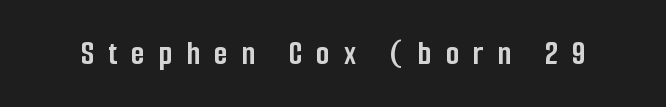
{"serif": "no", "italic": "no", "bold": "yes", "weight": "semibold", "width": "condensed", "stroke_contrast": "low", "x_height": "medium", "monospaced": "no", "underline": "no", "letter_spacing": "wide", "letter_spacing_em": 0.4, "glyph_px": 35}
